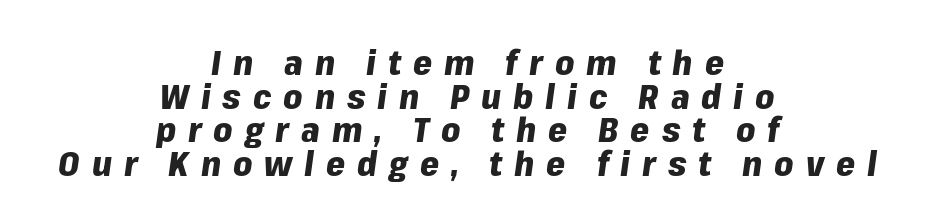
{"italic": "yes", "lean": "right", "slant_degrees": 8, "bold": "yes", "weight": "heavy", "width": "normal", "stroke_contrast": "low", "x_height": "medium", "monospaced": "no", "underline": "no", "align": "center", "line_spacing": "tight", "line_spacing_ratio": 0.99, "letter_spacing": "wide", "letter_spacing_em": 0.35, "glyph_px": 34}
